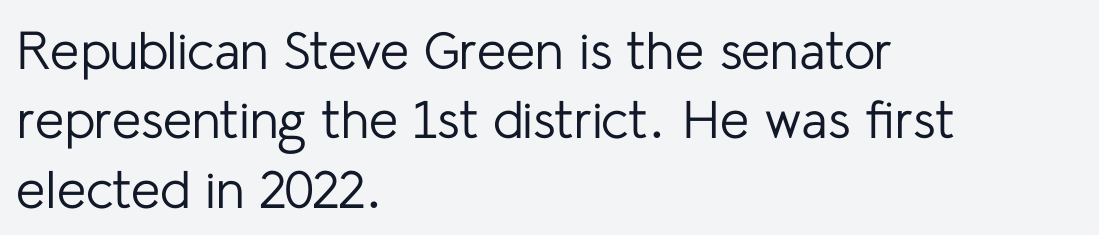
The specimen omits any rule beneath the text block's lines. Line starts are locked; line ends wander. These lines keep a tight, regular rhythm from letter to letter. The lines sit at an ordinary, default distance from one another.
